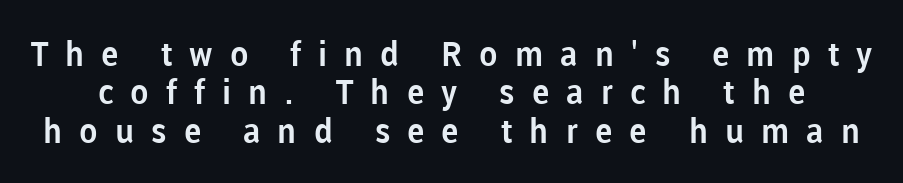
Regarding serifs, this sample does without them. Plain, unruled lines of type. The rendering uses natural spacing where letterforms have individual widths. Tightly led — the rows are bunched.
